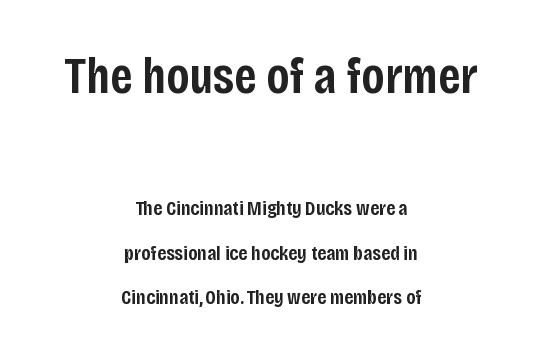
Q: Is the text bold? A: Semi-bold.
Q: Is the text italic (slanted)? A: No, it is upright.
Q: Is the typeface a serif or a sans-serif typeface? A: Sans-serif.
Q: Is the text underlined? A: No.
Q: How is the paragraph aligned? A: Centered.
Q: Is the spacing between letters normal or unusually wide? A: Normal.
Q: Is the spacing between lines tight, normal or loose? A: Loose.
Q: Which block of text is set in a larger size, the first (top) or the second (bottom)? A: The first (top) one.
Q: Width (condensed, normal, or wide)? A: Condensed.
Q: Stroke contrast? A: Low.
Q: x-height? A: Large.
Q: Monospaced? A: No.
